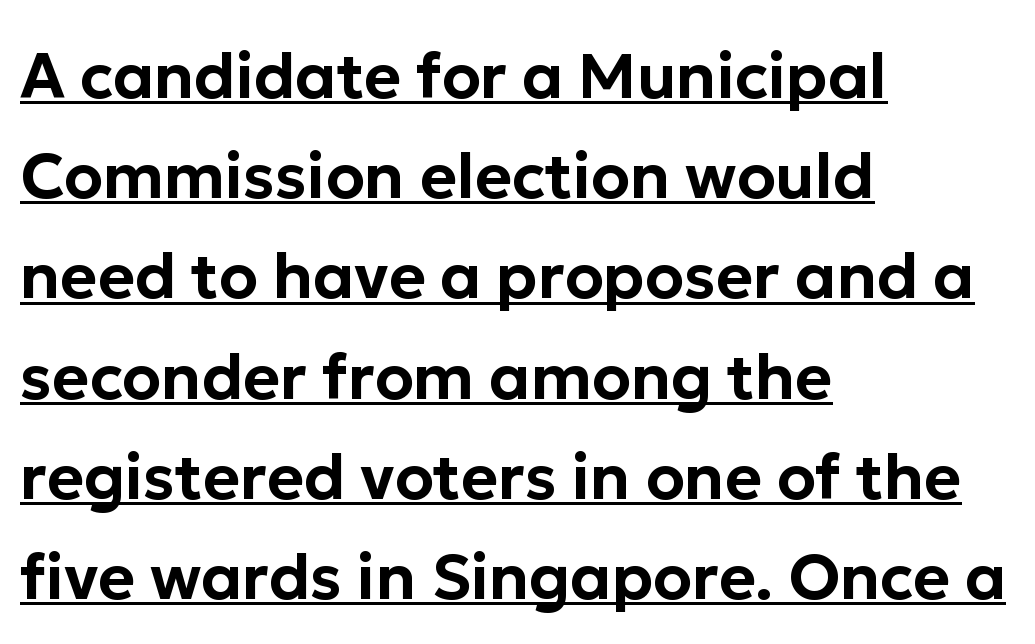
{"serif": "no", "italic": "no", "width": "normal", "stroke_contrast": "low", "x_height": "medium", "monospaced": "no", "underline": "yes", "align": "left", "line_spacing": "normal", "line_spacing_ratio": 1.59, "letter_spacing": "normal", "letter_spacing_em": 0.0, "glyph_px": 63}
